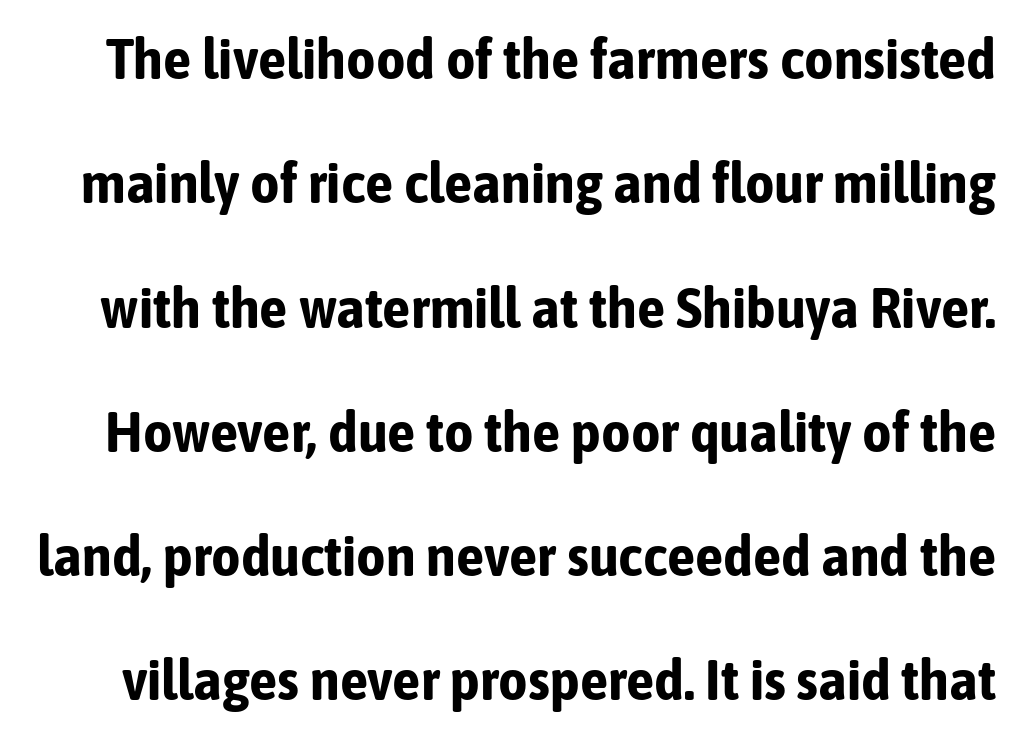
{"serif": "no", "italic": "no", "bold": "yes", "weight": "bold", "width": "condensed", "stroke_contrast": "low", "x_height": "medium", "monospaced": "no", "underline": "no", "line_spacing": "loose", "line_spacing_ratio": 2.18, "letter_spacing": "normal", "letter_spacing_em": 0.0, "glyph_px": 57}
